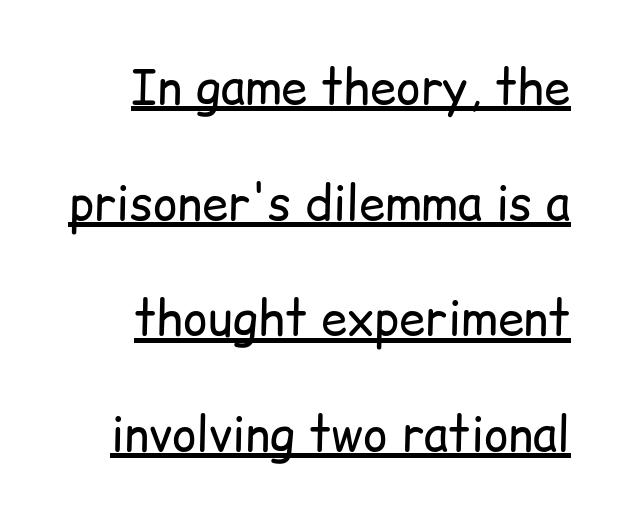
Varying glyph widths throughout — classic text-font behaviour. The weight tops out at a normal text grade. Loosely led — the rows are spread out. Observe the absence of serifs on each vertical stroke in this sample.
